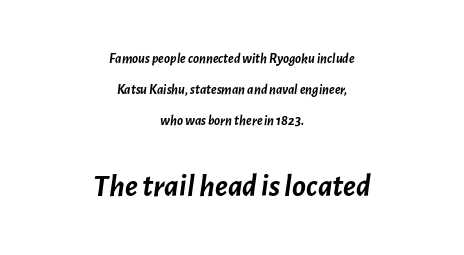
Q: Is the text bold? A: Yes.
Q: Is the text italic (slanted)? A: Yes, it leans right by about 7 degrees.
Q: Is the text underlined? A: No.
Q: How is the paragraph aligned? A: Centered.
Q: Is the spacing between letters normal or unusually wide? A: Normal.
Q: Is the spacing between lines tight, normal or loose? A: Loose.
Q: Which block of text is set in a larger size, the first (top) or the second (bottom)? A: The second (bottom) one.
Q: Width (condensed, normal, or wide)? A: Normal.
Q: Stroke contrast? A: Low.
Q: x-height? A: Medium.
Q: Monospaced? A: No.
